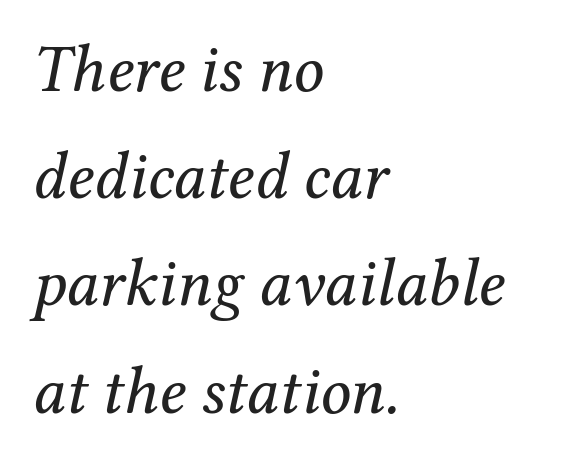
The image shows 67 px regular-weight serif type, italic (leaning right); set left-aligned, normal line spacing (1.6x), normal letter spacing, not underlined; medium stroke contrast and a medium x-height.
